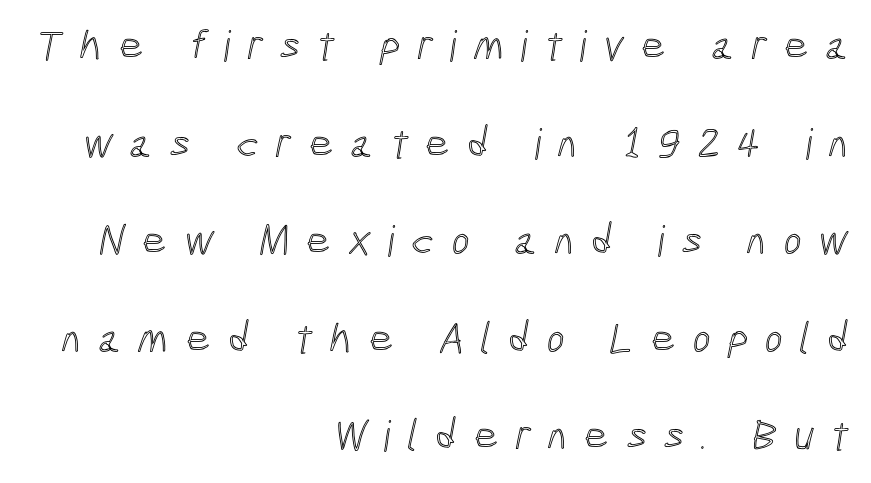
{"width": "condensed", "x_height": "medium", "monospaced": "no", "underline": "no", "align": "right", "line_spacing": "loose", "line_spacing_ratio": 2.27, "letter_spacing": "wide", "letter_spacing_em": 0.39, "glyph_px": 43}
